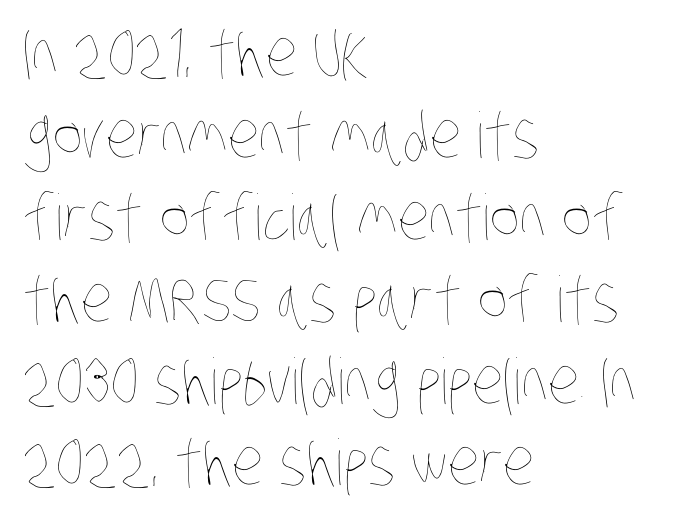
The image shows 63 px thin, condensed type; set left-aligned, normal line spacing (1.3x), normal letter spacing, not underlined; low stroke contrast and a large x-height.
